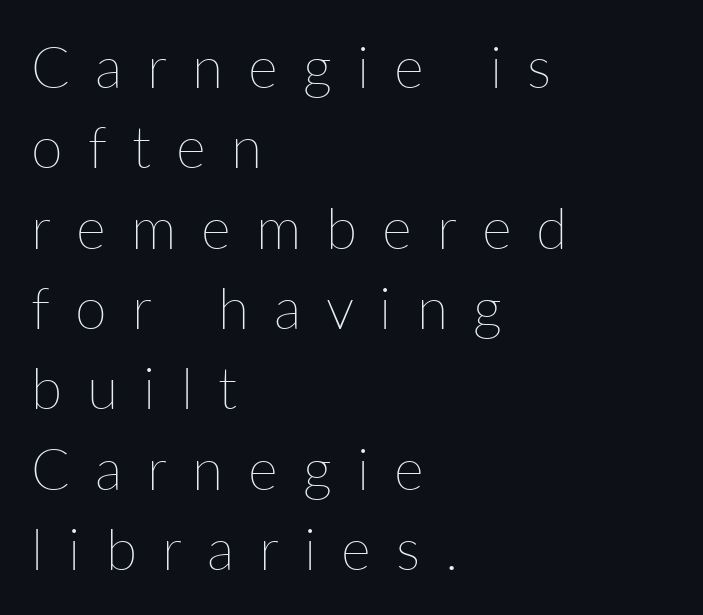
The image shows 57 px thin type, upright; set left-aligned, normal line spacing (1.41x), unusually wide letter spacing (+0.44 em), not underlined; low stroke contrast and a medium x-height.
